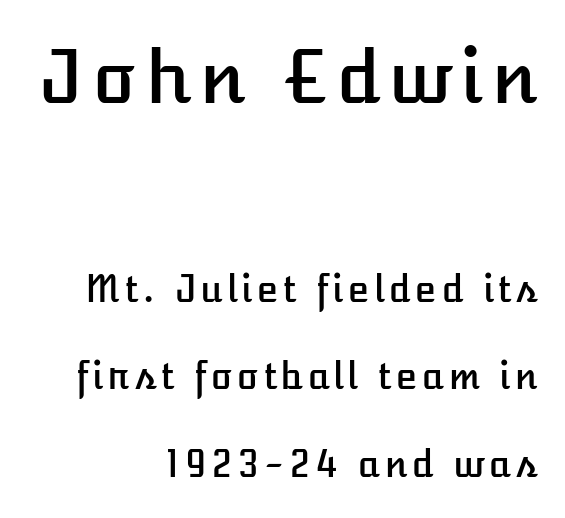
Think of a printed novel: that variable character pitch is what you see here. Only glyphs here, with clear space below each row. Ordinary non-slanted type is in use. The block of text is sparse from top to bottom, with ample space between rows. The designer gave the opening block more size than the closing block. In CSS terms this would be text-align: right.
